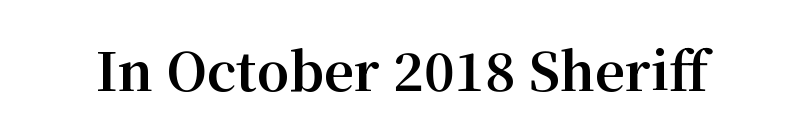
The image shows 52 px bold serif type, upright; set normal letter spacing, not underlined; medium stroke contrast and a medium x-height.
